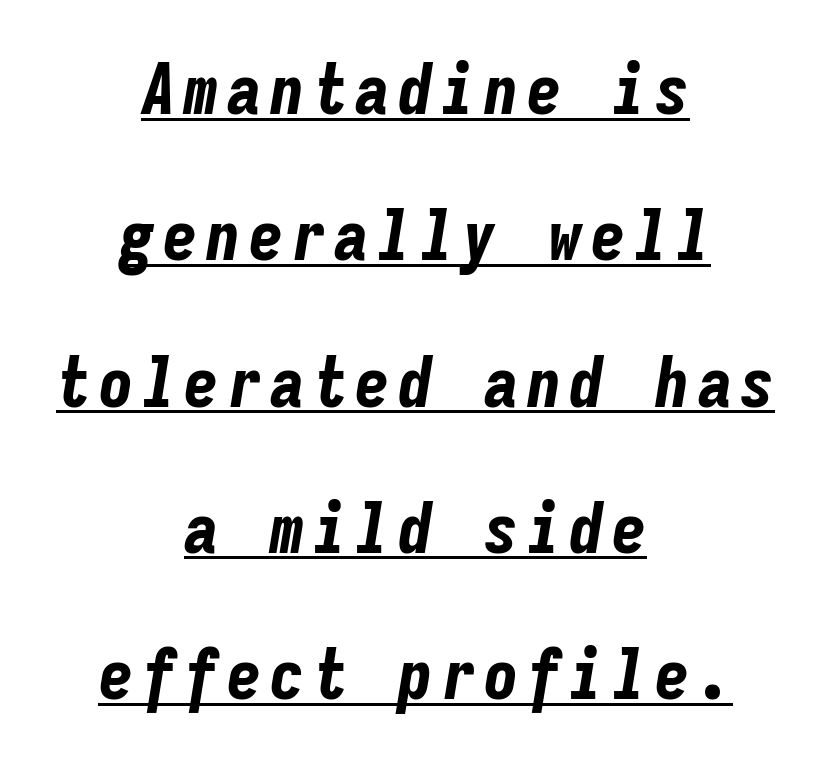
Q: Is the text bold? A: Yes.
Q: Is the text italic (slanted)? A: Yes, it leans right by about 9 degrees.
Q: Is the text underlined? A: Yes.
Q: How is the paragraph aligned? A: Centered.
Q: Is the spacing between lines tight, normal or loose? A: Loose.
Q: Width (condensed, normal, or wide)? A: Condensed.
Q: Stroke contrast? A: Low.
Q: x-height? A: Medium.
Q: Monospaced? A: Yes.
